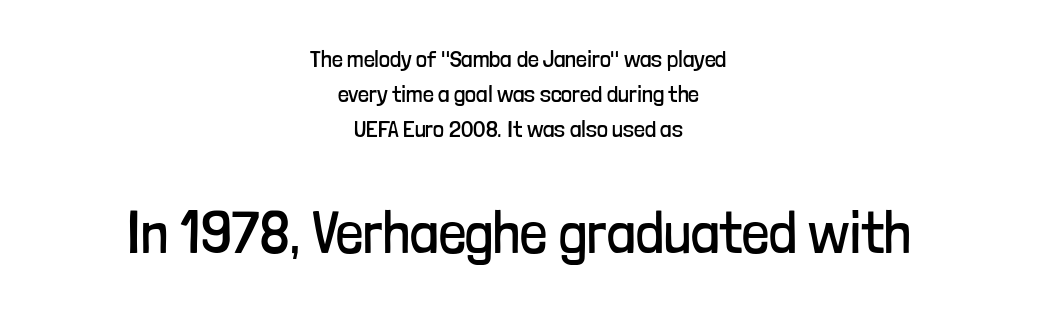
Q: Is the text bold? A: No.
Q: Is the text italic (slanted)? A: No, it is upright.
Q: Is the typeface a serif or a sans-serif typeface? A: Sans-serif.
Q: Is the text underlined? A: No.
Q: How is the paragraph aligned? A: Centered.
Q: Is the spacing between letters normal or unusually wide? A: Normal.
Q: Is the spacing between lines tight, normal or loose? A: Normal.
Q: Which block of text is set in a larger size, the first (top) or the second (bottom)? A: The second (bottom) one.
Q: Width (condensed, normal, or wide)? A: Condensed.
Q: Stroke contrast? A: Low.
Q: x-height? A: Medium.
Q: Monospaced? A: No.
